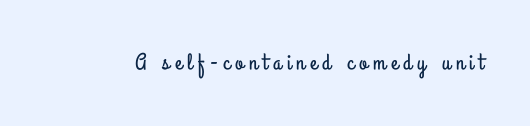
The image shows 23 px text type, upright; set unusually wide letter spacing (+0.24 em), not underlined.
